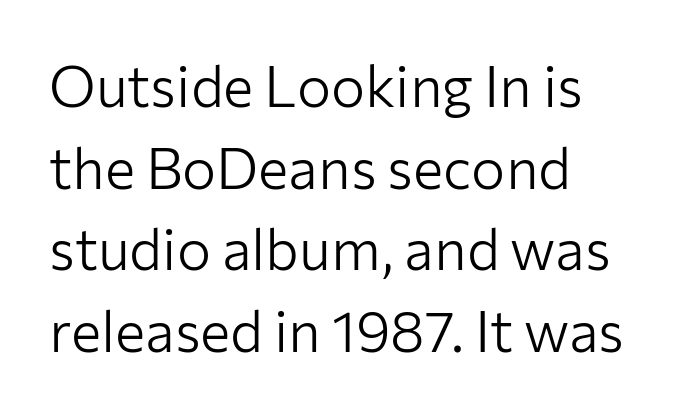
Q: Is the text bold? A: No.
Q: Is the text italic (slanted)? A: No, it is upright.
Q: Is the typeface a serif or a sans-serif typeface? A: Sans-serif.
Q: Is the text underlined? A: No.
Q: How is the paragraph aligned? A: Left-aligned.
Q: Is the spacing between letters normal or unusually wide? A: Normal.
Q: Is the spacing between lines tight, normal or loose? A: Normal.
Q: Width (condensed, normal, or wide)? A: Normal.
Q: Stroke contrast? A: Low.
Q: x-height? A: Medium.
Q: Monospaced? A: No.
